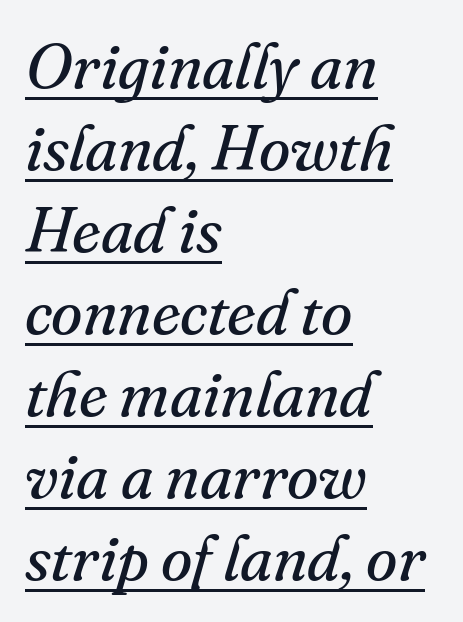
The image shows 64 px regular-weight serif type, italic (leaning right); set left-aligned, normal line spacing (1.28x), normal letter spacing, underlined; medium stroke contrast and a small x-height.
